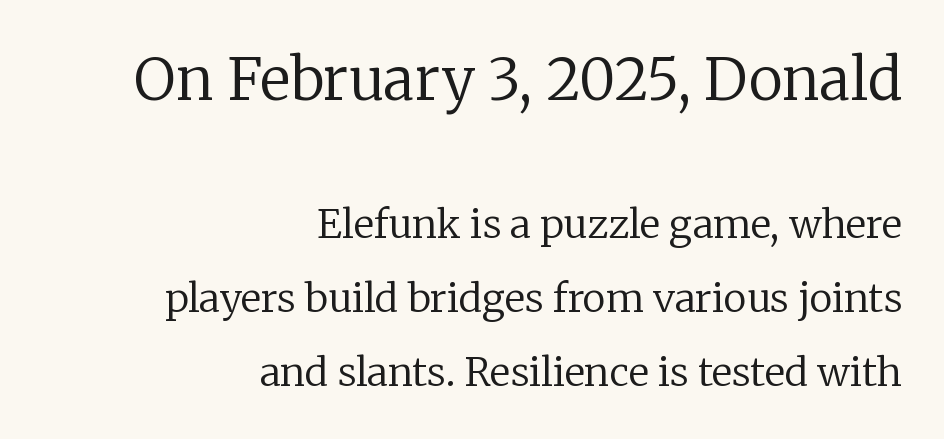
A bare baseline throughout the passage. Think of a printed novel: that variable character pitch is what you see here. Nobody touched the tracking dial on this one. Loosely led — the rows are spread out. The earlier block is typeset at a bigger size than the later block.
